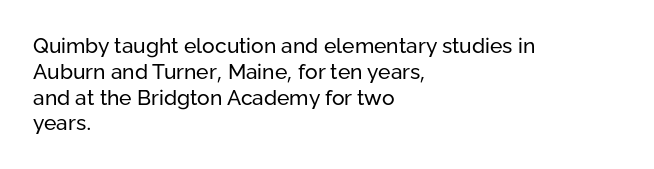
The image shows 21 px text type, upright; set left-aligned, line spacing 1.23x, normal letter spacing, not underlined.
